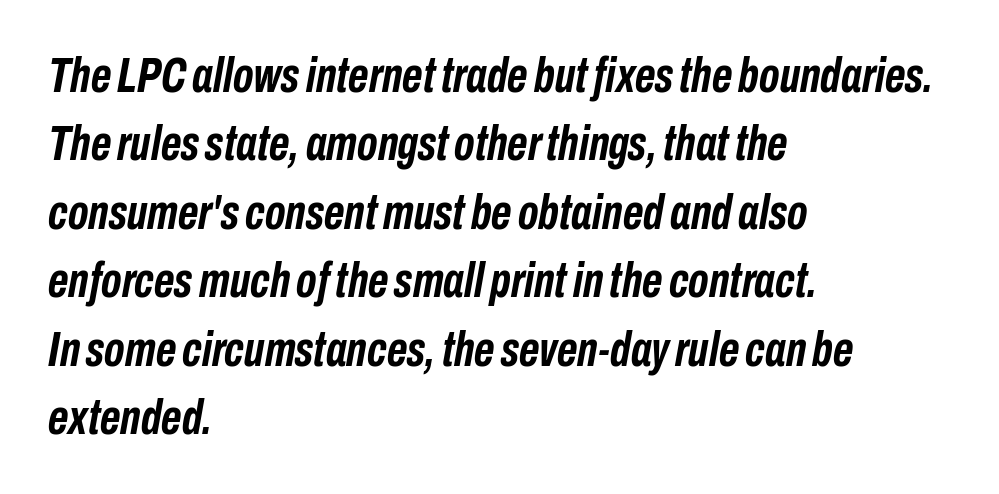
The image shows 50 px semibold, condensed type, italic (leaning right); set left-aligned, normal line spacing (1.37x), normal letter spacing, not underlined; low stroke contrast and a medium x-height.
